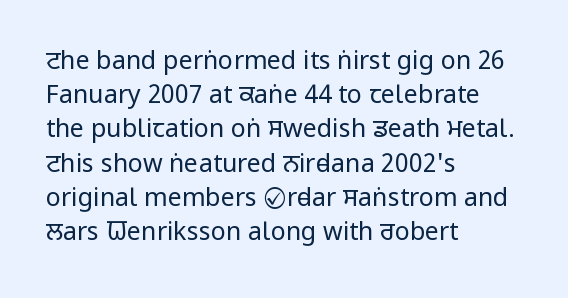
The area under the type is left untouched. A roman cut, with each character standing at attention. Observe the ordinary spacing: letters are neighbours, not strangers. Notice how the passage keeps a crisp vertical edge on the left only.
